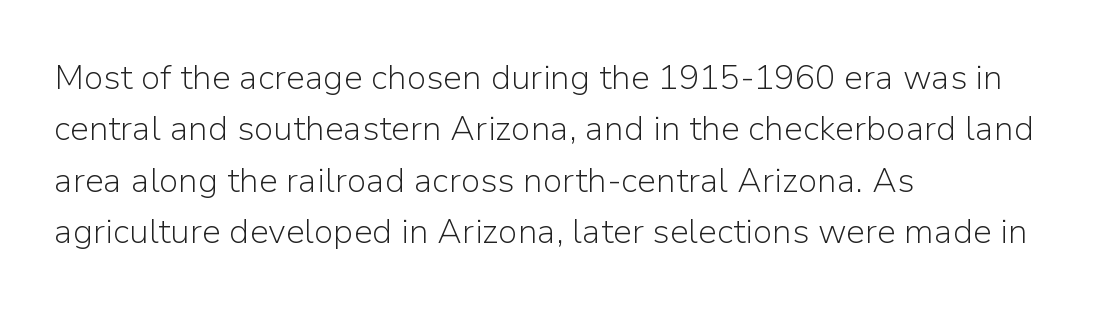
The image shows 34 px light sans-serif type, upright; set left-aligned, normal line spacing (1.51x), normal letter spacing, not underlined; low stroke contrast and a medium x-height.
